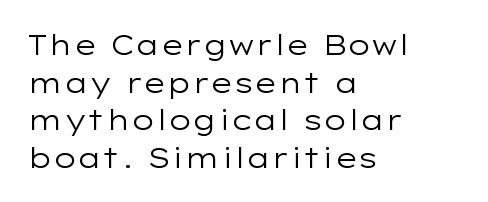
The letterforms sit shoulder to shoulder at normal distance. Only glyphs here, with clear space below each row. Unbolded letterforms with no extra heft. These lines are rendered in a variable-pitch font.
